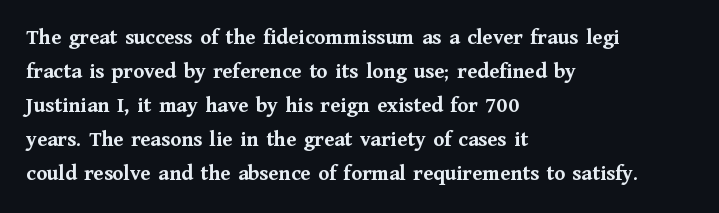
Underline: absent. Default kerning and tracking; the words read as compact shapes. Successive baselines arrive at the customary interval. You can tell it's not italic because the verticals are truly vertical. One-word summary of the alignment: left. These lines carry a lot of weight — the face is fully bold.
